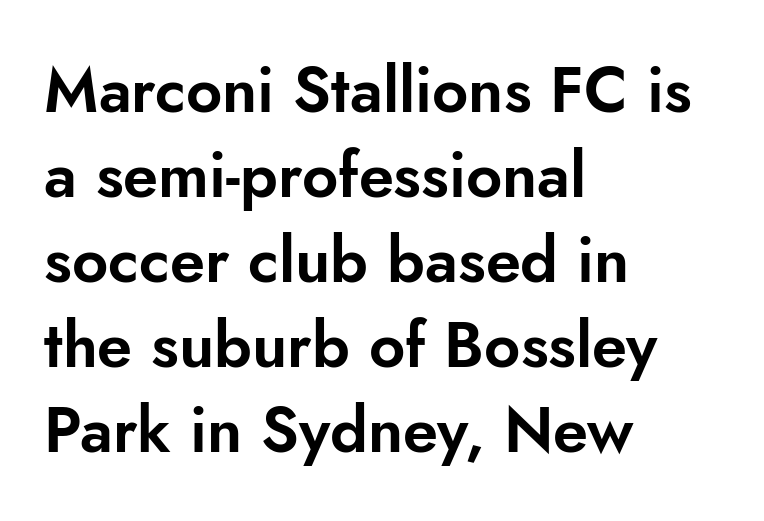
The image shows 63 px sans-serif type, upright; set left-aligned, normal line spacing (1.35x), normal letter spacing, not underlined; low stroke contrast and a small x-height.
